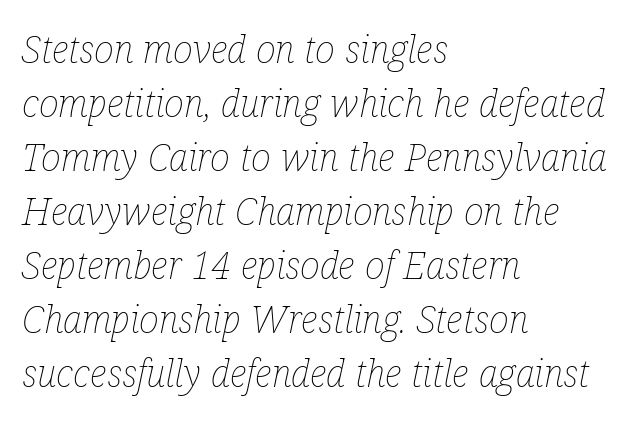
The image shows 38 px thin, condensed type, italic (leaning right); set left-aligned, normal line spacing (1.42x), normal letter spacing, not underlined; low stroke contrast and a medium x-height.
